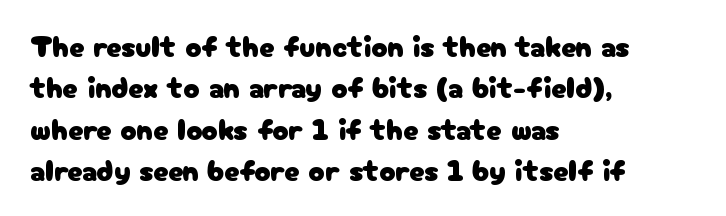
Posture: upright roman. The passage shown is typed in a proportional face where columns would drift. Standard letterfit; no display-style spreading of the glyphs. Glance below the letters and you will spot only blank space.
